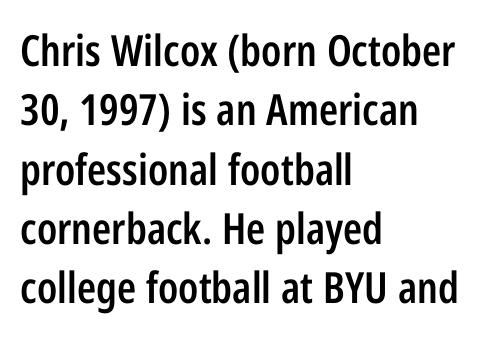
Q: Is the text bold? A: Semi-bold.
Q: Is the text italic (slanted)? A: No, it is upright.
Q: Is the typeface a serif or a sans-serif typeface? A: Sans-serif.
Q: Is the text underlined? A: No.
Q: How is the paragraph aligned? A: Left-aligned.
Q: Is the spacing between letters normal or unusually wide? A: Normal.
Q: Is the spacing between lines tight, normal or loose? A: Normal.
Q: Width (condensed, normal, or wide)? A: Condensed.
Q: Stroke contrast? A: Low.
Q: x-height? A: Medium.
Q: Monospaced? A: No.
